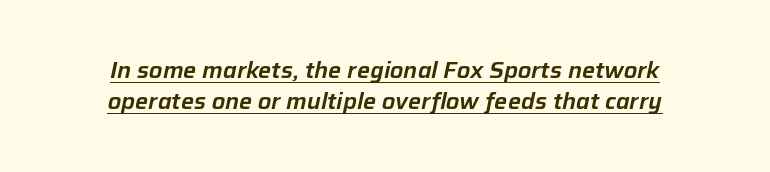
The image shows 23 px text type, italic (leaning right); set centered, normal line spacing (1.36x), normal letter spacing, underlined.
